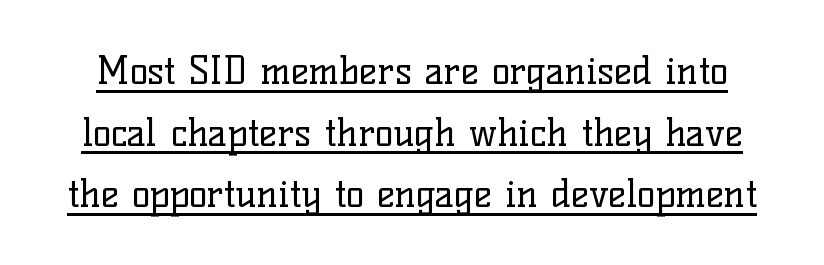
{"serif": "yes", "italic": "no", "bold": "no", "weight": "regular", "width": "normal", "stroke_contrast": "low", "x_height": "medium", "monospaced": "no", "underline": "yes", "line_spacing": "normal", "line_spacing_ratio": 1.62, "letter_spacing": "normal", "letter_spacing_em": 0.0, "glyph_px": 38}
